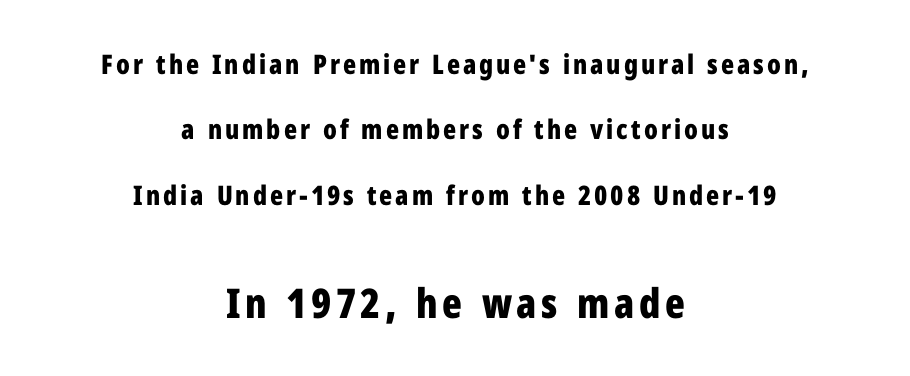
The image shows 41 px bold, condensed sans-serif type, upright; set centered, loose line spacing (2.42x), not underlined; the second (bottom) block is 1.52x larger; low stroke contrast and a medium x-height.
